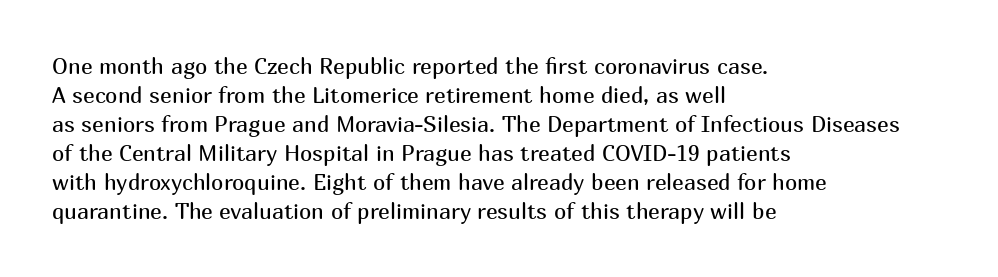
Tall strokes in this sample are plumb rather than angled. The passage shown has conventional tracking throughout. Every row of glyphs begins at an identical x-position on the left. A normal amount of white space separates one row of letters from the next. Type without underlining.
